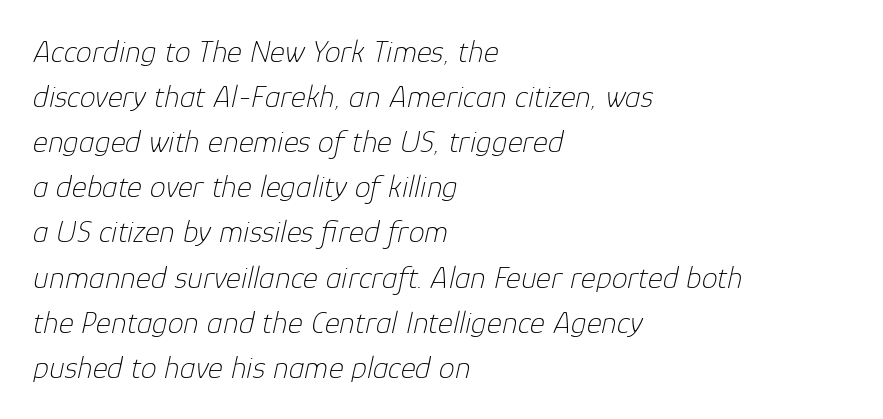
The image shows 32 px thin type, italic (leaning right); set left-aligned, normal line spacing (1.41x), normal letter spacing, not underlined; low stroke contrast and a medium x-height.
